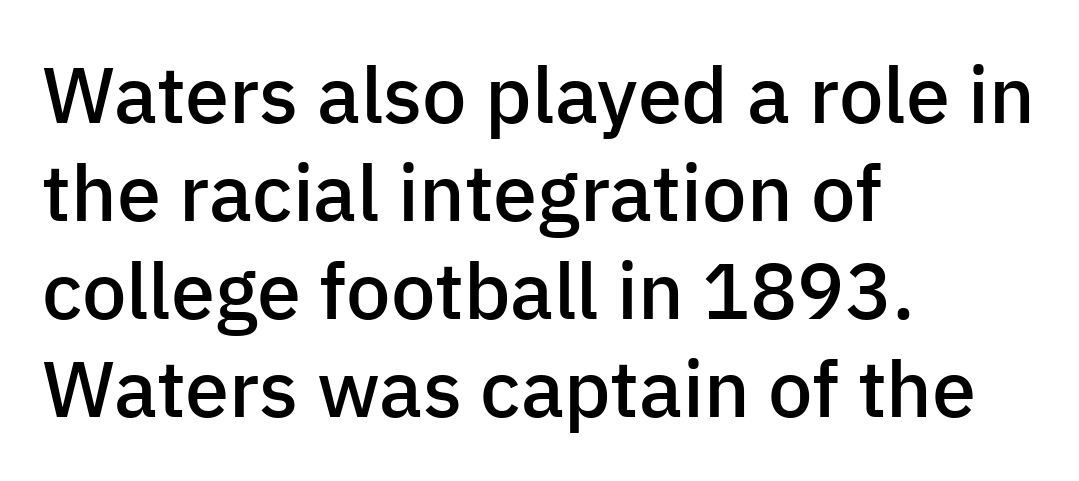
Unlike italic type, these characters show no tilt at all. A student would call this left alignment; a typographer would say flush left, rag right. Nobody touched the tracking dial on this one. The font family rendered here belongs to the sans-serif group. A fair bit of extra ink — the face is semibold, not bold.
